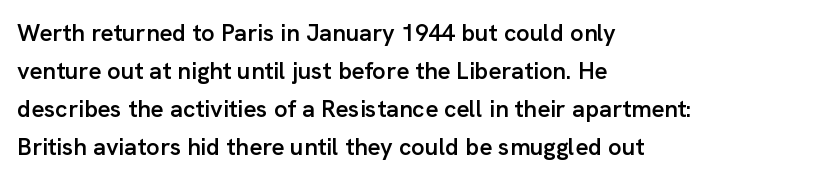
The image shows 24 px text type, upright; set left-aligned, normal line spacing (1.59x), normal letter spacing, not underlined.
